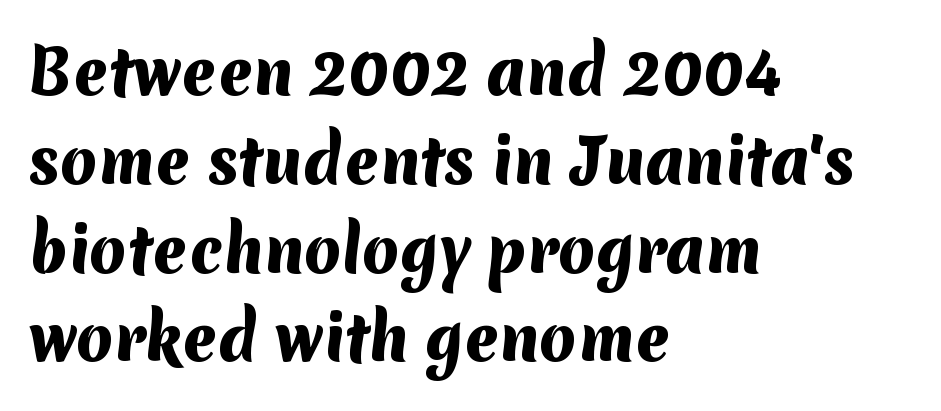
The image shows 60 px heavy sans-serif type; set left-aligned, normal line spacing (1.48x), normal letter spacing, not underlined; medium stroke contrast and a medium x-height.
